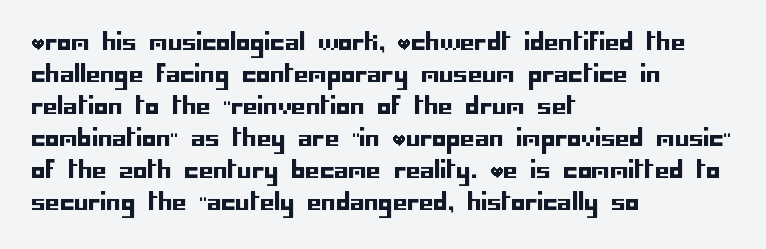
{"italic": "no", "underline": "no", "align": "left", "line_spacing": "normal", "line_spacing_ratio": 1.39, "letter_spacing": "normal", "letter_spacing_em": 0.0, "glyph_px": 23}
